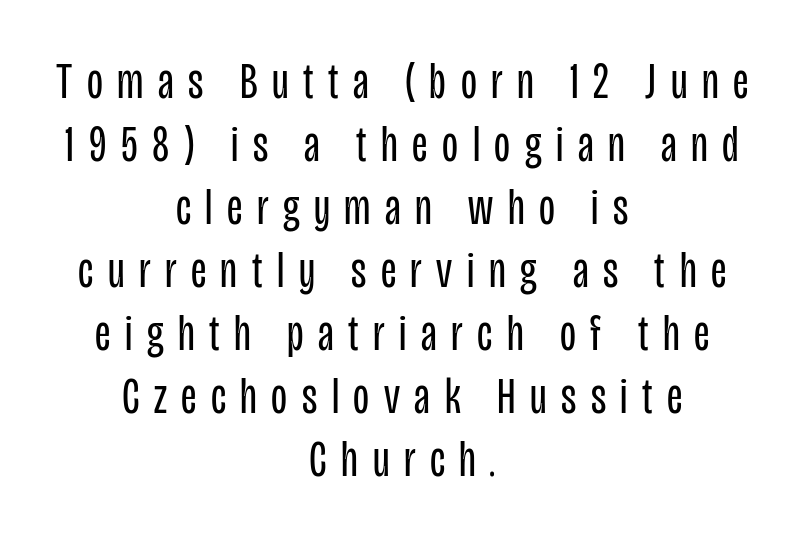
Is the stroke heavy? The answer is a plain regular-or-lighter. This is the regular roman posture of the typeface. Visually the block forms a symmetrical silhouette, jagged on both flanks. Regarding serifs, this sample does without them.
